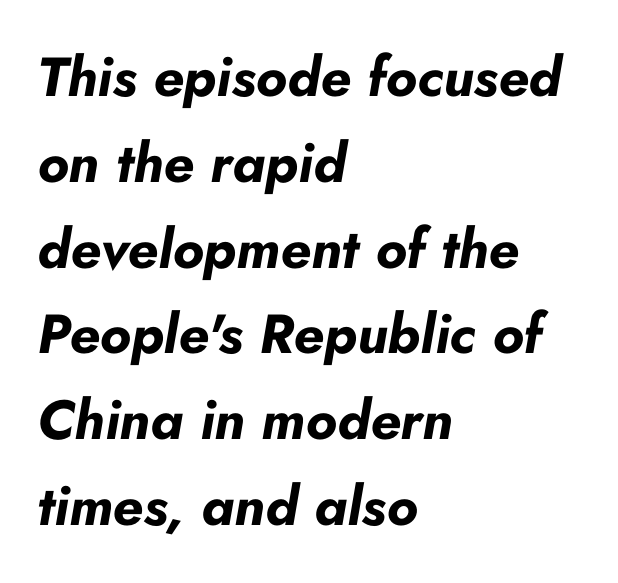
The image shows 55 px bold type, italic (leaning right); set left-aligned, normal line spacing (1.56x), normal letter spacing, not underlined; low stroke contrast and a small x-height.
